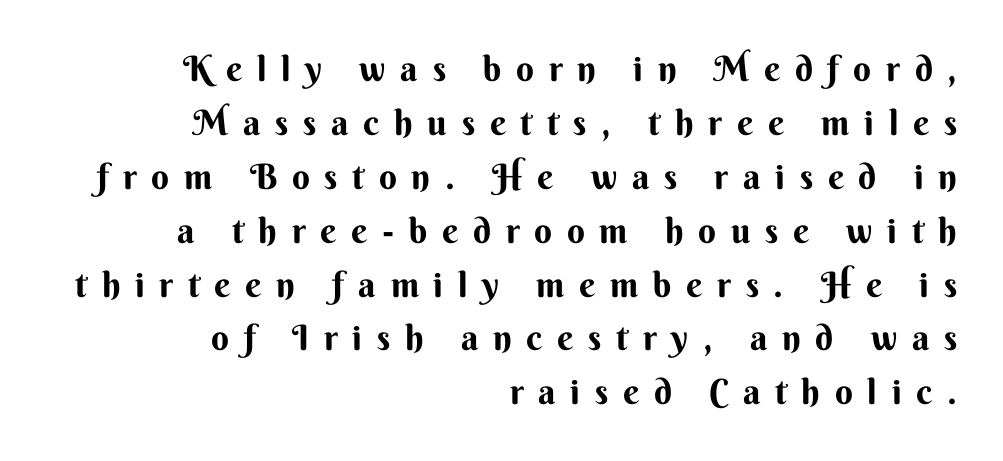
Q: Is the text italic (slanted)? A: No, it is upright.
Q: Is the typeface a serif or a sans-serif typeface? A: Sans-serif.
Q: Is the text underlined? A: No.
Q: How is the paragraph aligned? A: Right-aligned.
Q: Is the spacing between letters normal or unusually wide? A: Unusually wide.
Q: Is the spacing between lines tight, normal or loose? A: Normal.
Q: Width (condensed, normal, or wide)? A: Normal.
Q: Stroke contrast? A: Medium.
Q: x-height? A: Small.
Q: Monospaced? A: No.
